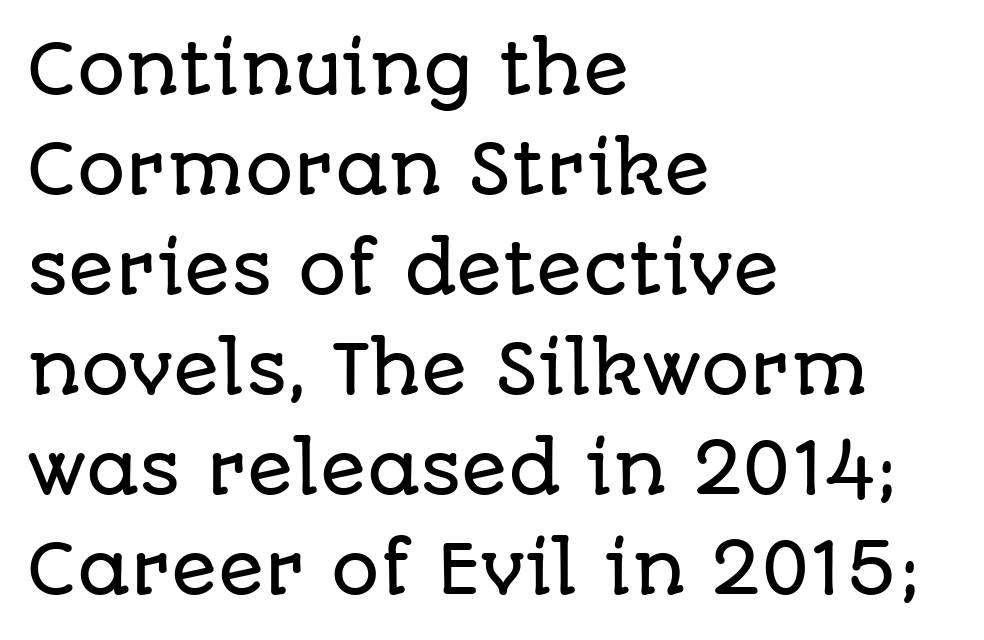
The image shows 68 px sans-serif type, upright; set left-aligned, normal line spacing (1.47x), normal letter spacing, not underlined; low stroke contrast and a large x-height.
